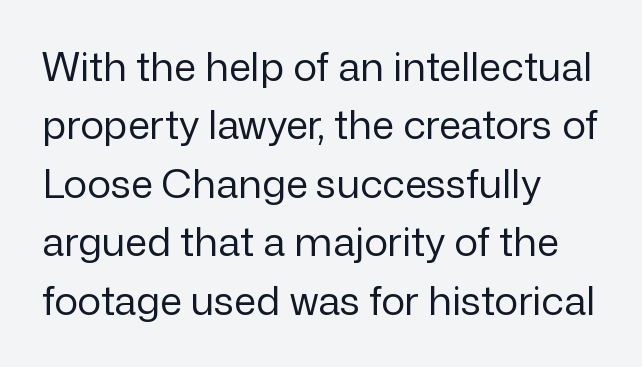
The image shows 40 px regular-weight sans-serif type, upright; set left-aligned, normal line spacing (1.46x), normal letter spacing, not underlined; low stroke contrast and a medium x-height.
